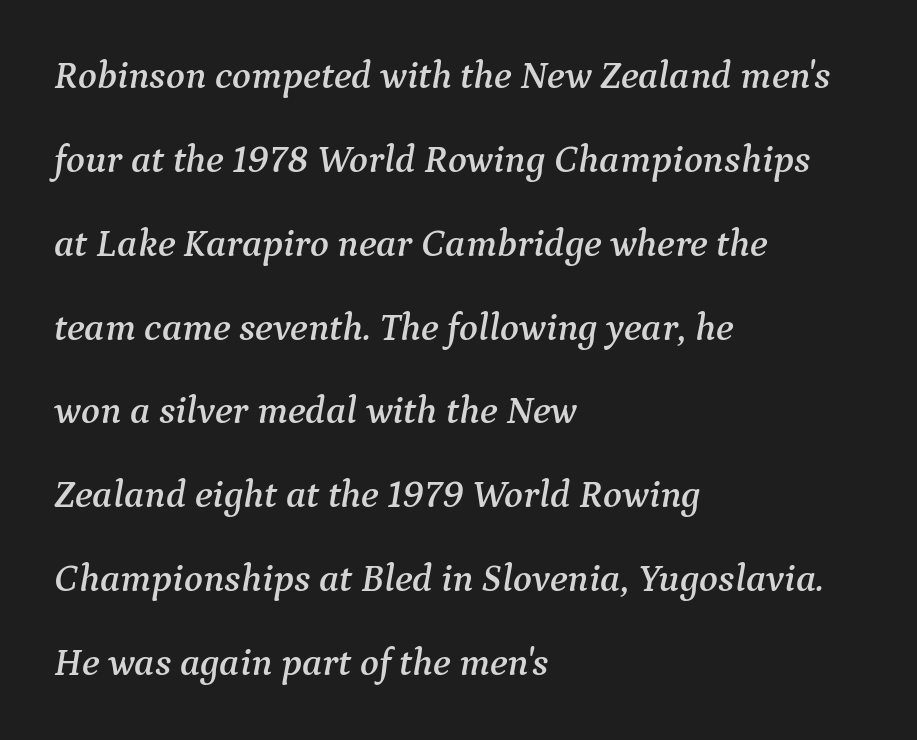
{"serif": "yes", "italic": "yes", "lean": "right", "slant_degrees": 9, "width": "normal", "stroke_contrast": "medium", "x_height": "medium", "monospaced": "no", "underline": "no", "align": "left", "line_spacing": "loose", "line_spacing_ratio": 2.15, "letter_spacing": "normal", "letter_spacing_em": 0.0, "glyph_px": 39}
